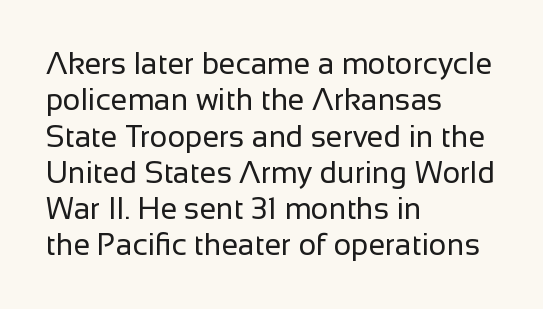
Q: Is the text bold? A: No.
Q: Is the text italic (slanted)? A: No, it is upright.
Q: Is the typeface a serif or a sans-serif typeface? A: Sans-serif.
Q: Is the text underlined? A: No.
Q: How is the paragraph aligned? A: Left-aligned.
Q: Is the spacing between letters normal or unusually wide? A: Normal.
Q: Width (condensed, normal, or wide)? A: Normal.
Q: Stroke contrast? A: Low.
Q: x-height? A: Medium.
Q: Monospaced? A: No.
